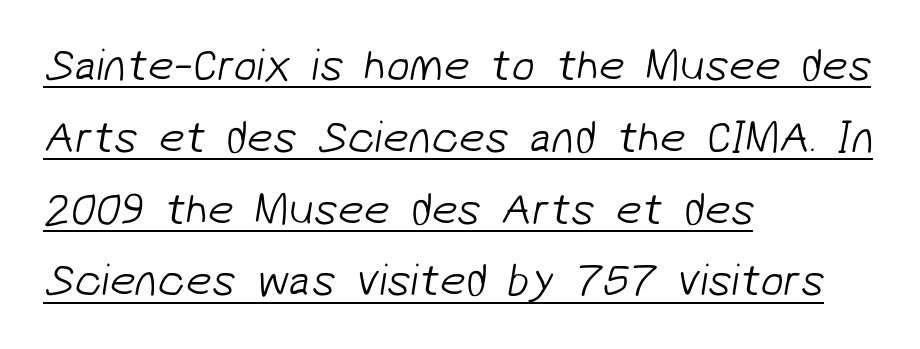
The image shows 46 px light sans-serif type; set left-aligned, normal line spacing (1.56x), normal letter spacing, underlined; low stroke contrast and a medium x-height.
